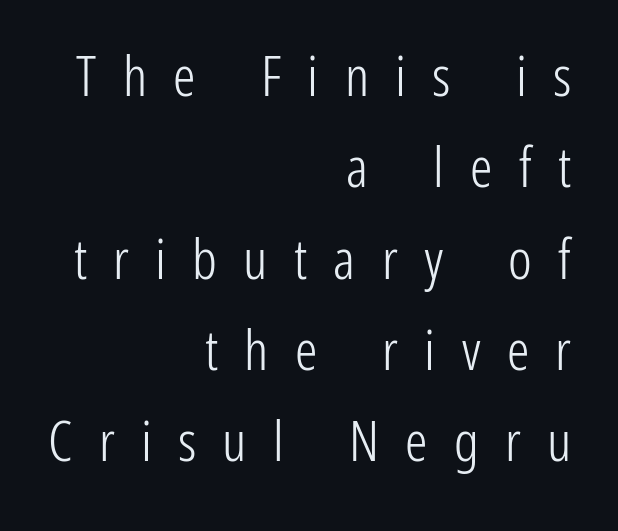
Q: Is the text bold? A: No.
Q: Is the text italic (slanted)? A: No, it is upright.
Q: Is the typeface a serif or a sans-serif typeface? A: Sans-serif.
Q: Is the text underlined? A: No.
Q: How is the paragraph aligned? A: Right-aligned.
Q: Is the spacing between letters normal or unusually wide? A: Unusually wide.
Q: Is the spacing between lines tight, normal or loose? A: Normal.
Q: Width (condensed, normal, or wide)? A: Condensed.
Q: Stroke contrast? A: Low.
Q: x-height? A: Medium.
Q: Monospaced? A: No.
